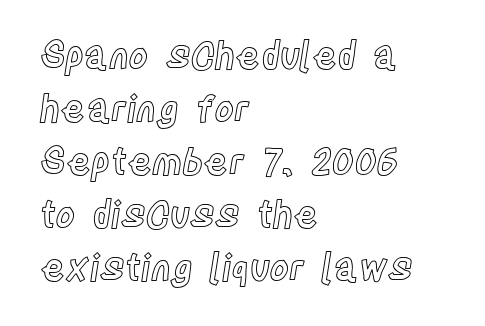
Q: Is the text italic (slanted)? A: Yes.
Q: Is the text underlined? A: No.
Q: How is the paragraph aligned? A: Left-aligned.
Q: Is the spacing between letters normal or unusually wide? A: Normal.
Q: Is the spacing between lines tight, normal or loose? A: Normal.
Q: Width (condensed, normal, or wide)? A: Condensed.
Q: x-height? A: Large.
Q: Monospaced? A: No.
